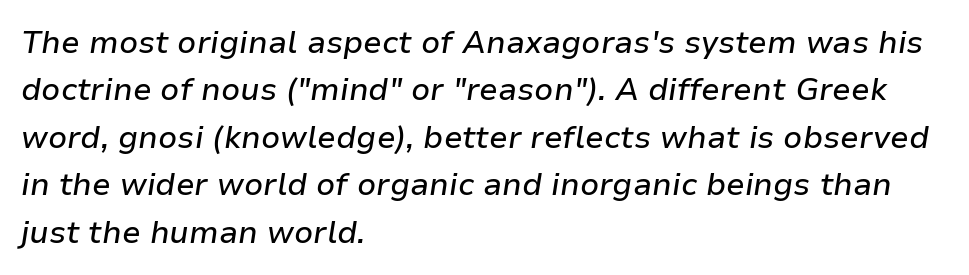
The image shows 31 px text type, italic (leaning right); set left-aligned, normal line spacing (1.53x), normal letter spacing, not underlined; low stroke contrast and a medium x-height.
